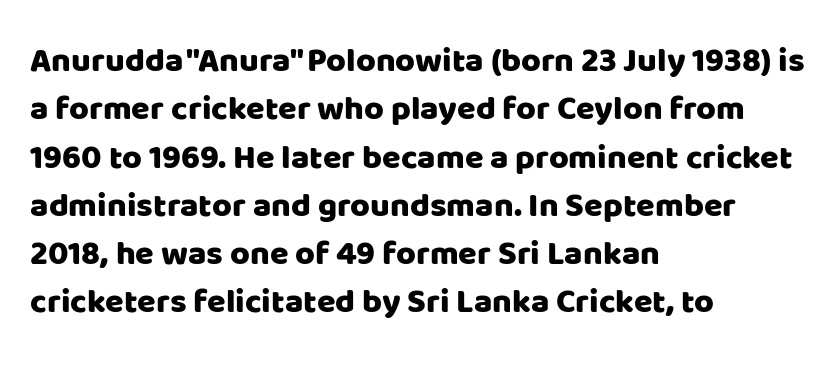
{"serif": "no", "italic": "no", "width": "normal", "stroke_contrast": "low", "x_height": "large", "monospaced": "no", "underline": "no", "align": "left", "line_spacing": "normal", "line_spacing_ratio": 1.42, "letter_spacing": "normal", "letter_spacing_em": 0.0, "glyph_px": 34}
